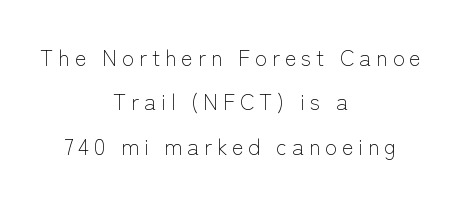
{"italic": "no", "bold": "no", "underline": "no", "align": "center", "line_spacing": "loose", "line_spacing_ratio": 2.02, "letter_spacing": "wide", "letter_spacing_em": 0.22, "glyph_px": 22}
